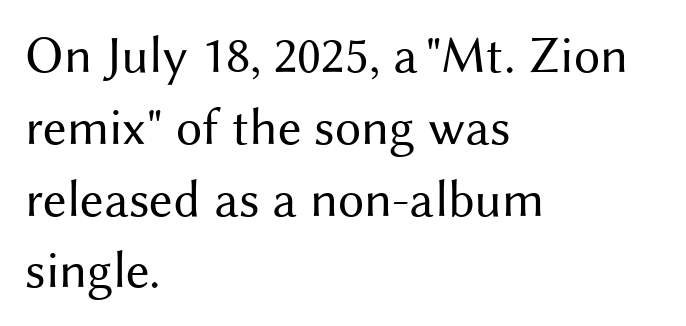
The baseline area is clear. Reading down the block, your eye returns to a fixed left position each line. Think standard paragraph weight, or any step lighter than that. Nothing unusual about the tracking: characters are spaced as the font intends.
